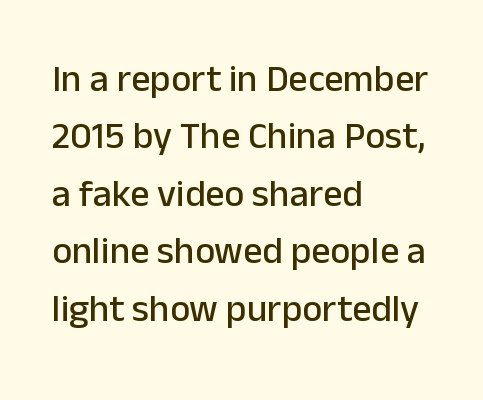
{"serif": "no", "italic": "no", "width": "normal", "stroke_contrast": "low", "x_height": "medium", "monospaced": "no", "underline": "no", "align": "left", "line_spacing": "normal", "line_spacing_ratio": 1.51, "letter_spacing": "normal", "letter_spacing_em": 0.0, "glyph_px": 38}
